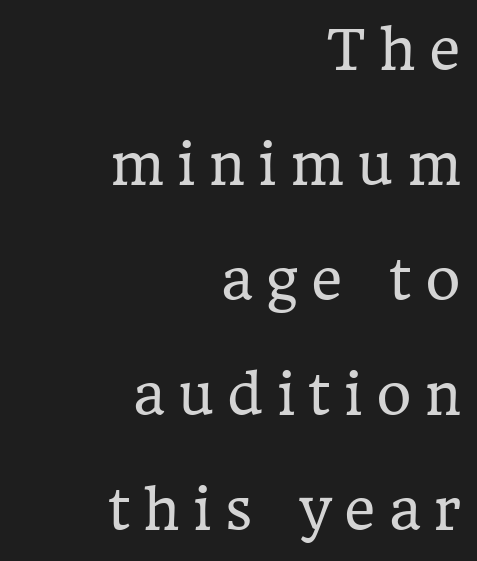
Q: Is the text bold? A: No.
Q: Is the text italic (slanted)? A: No, it is upright.
Q: Is the typeface a serif or a sans-serif typeface? A: Serif.
Q: Is the text underlined? A: No.
Q: How is the paragraph aligned? A: Right-aligned.
Q: Is the spacing between letters normal or unusually wide? A: Unusually wide.
Q: Is the spacing between lines tight, normal or loose? A: Loose.
Q: Width (condensed, normal, or wide)? A: Normal.
Q: Stroke contrast? A: Low.
Q: x-height? A: Medium.
Q: Monospaced? A: No.
